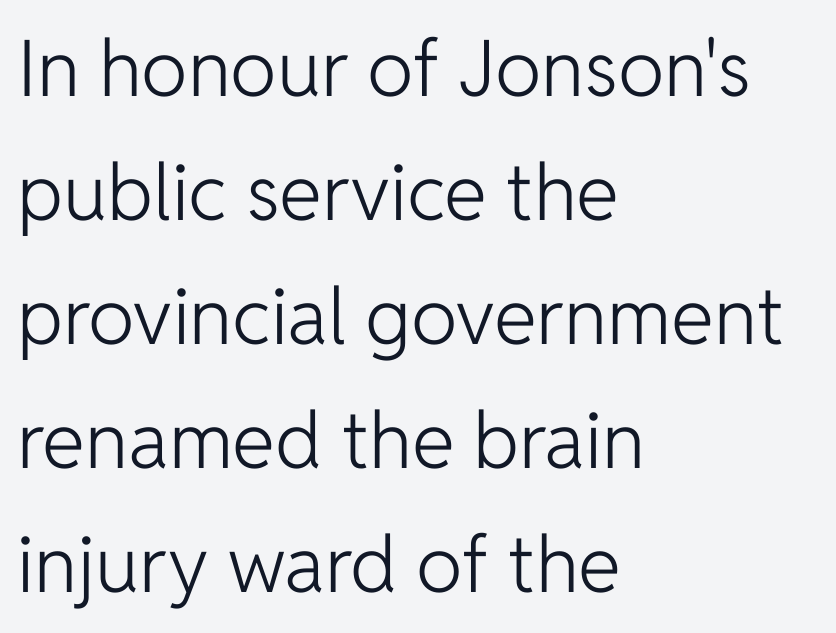
Q: Is the text bold? A: No.
Q: Is the text italic (slanted)? A: No, it is upright.
Q: Is the typeface a serif or a sans-serif typeface? A: Sans-serif.
Q: Is the text underlined? A: No.
Q: How is the paragraph aligned? A: Left-aligned.
Q: Is the spacing between letters normal or unusually wide? A: Normal.
Q: Is the spacing between lines tight, normal or loose? A: Normal.
Q: Width (condensed, normal, or wide)? A: Normal.
Q: Stroke contrast? A: Low.
Q: x-height? A: Medium.
Q: Monospaced? A: No.
